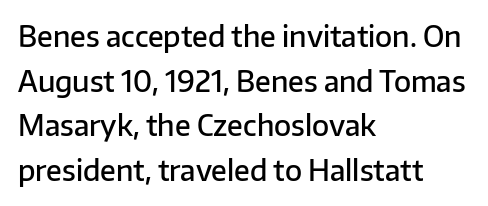
{"serif": "no", "italic": "no", "bold": "semi", "weight": "semibold", "width": "normal", "stroke_contrast": "low", "x_height": "medium", "monospaced": "no", "underline": "no", "align": "left", "line_spacing": "normal", "line_spacing_ratio": 1.59, "letter_spacing": "normal", "letter_spacing_em": 0.0, "glyph_px": 28}
